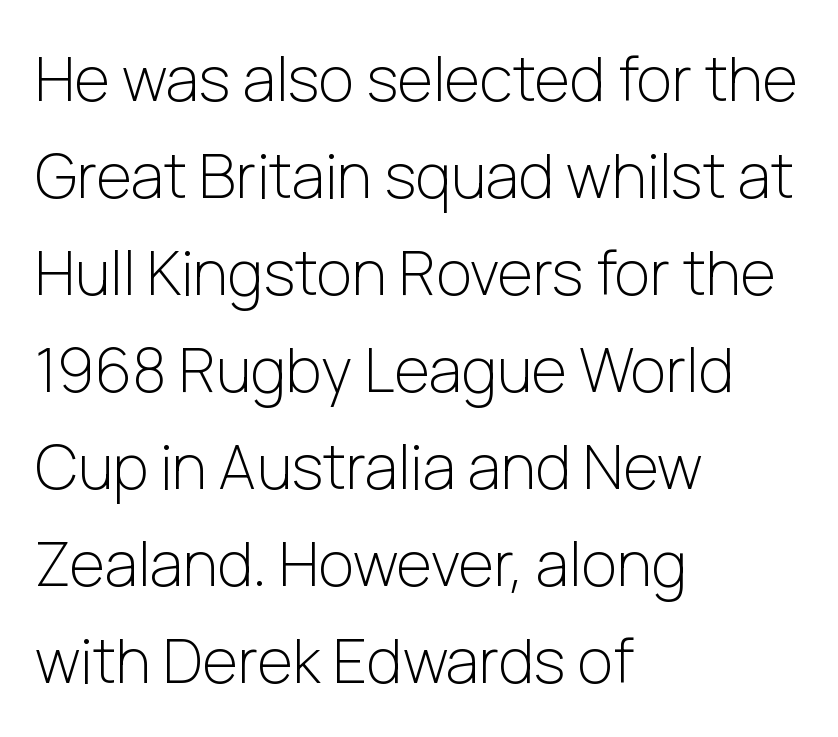
Q: Is the text bold? A: No.
Q: Is the text italic (slanted)? A: No, it is upright.
Q: Is the typeface a serif or a sans-serif typeface? A: Sans-serif.
Q: Is the text underlined? A: No.
Q: How is the paragraph aligned? A: Left-aligned.
Q: Is the spacing between letters normal or unusually wide? A: Normal.
Q: Is the spacing between lines tight, normal or loose? A: Normal.
Q: Width (condensed, normal, or wide)? A: Normal.
Q: Stroke contrast? A: Low.
Q: x-height? A: Medium.
Q: Monospaced? A: No.
